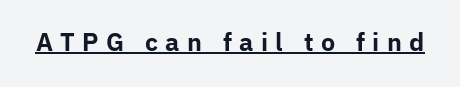
{"italic": "no", "bold": "yes", "underline": "yes", "letter_spacing": "wide", "letter_spacing_em": 0.31, "glyph_px": 24}
